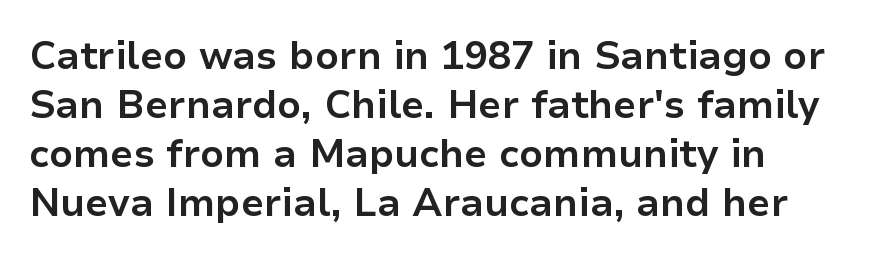
{"serif": "no", "italic": "no", "bold": "yes", "weight": "bold", "width": "normal", "stroke_contrast": "low", "x_height": "medium", "monospaced": "no", "underline": "no", "align": "left", "line_spacing": "normal", "line_spacing_ratio": 1.26, "letter_spacing": "normal", "letter_spacing_em": 0.0, "glyph_px": 39}
